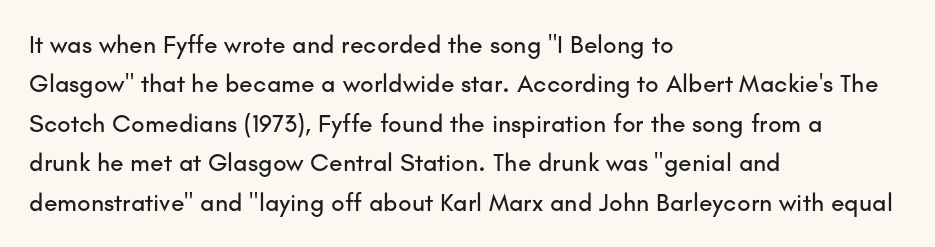
The image shows 25 px text type, upright; set left-aligned, normal line spacing (1.58x), normal letter spacing, not underlined.
